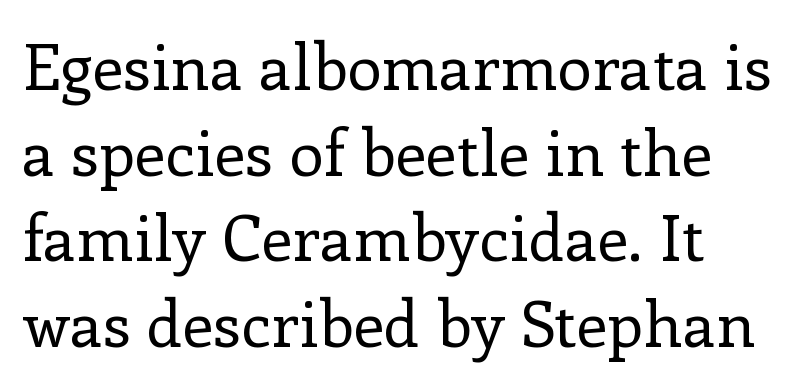
Q: Is the text bold? A: No.
Q: Is the text italic (slanted)? A: No, it is upright.
Q: Is the typeface a serif or a sans-serif typeface? A: Serif.
Q: Is the text underlined? A: No.
Q: How is the paragraph aligned? A: Left-aligned.
Q: Is the spacing between letters normal or unusually wide? A: Normal.
Q: Is the spacing between lines tight, normal or loose? A: Normal.
Q: Width (condensed, normal, or wide)? A: Normal.
Q: Stroke contrast? A: Low.
Q: x-height? A: Medium.
Q: Monospaced? A: No.
